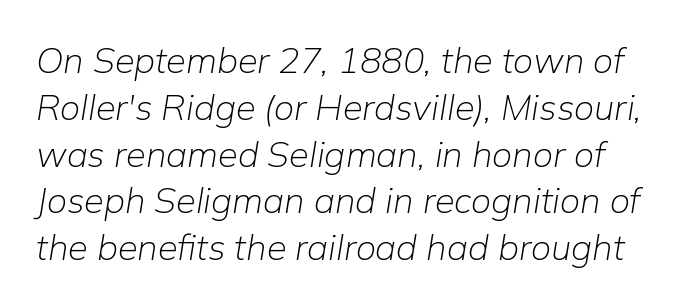
{"italic": "yes", "lean": "right", "slant_degrees": 9, "bold": "no", "weight": "light", "width": "normal", "stroke_contrast": "low", "x_height": "medium", "monospaced": "no", "underline": "no", "line_spacing": "normal", "line_spacing_ratio": 1.3, "letter_spacing": "normal", "letter_spacing_em": 0.0, "glyph_px": 36}
